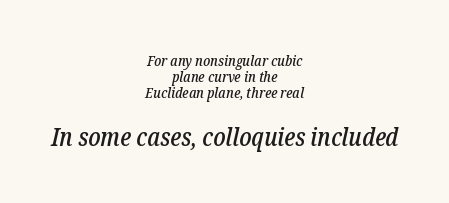
Q: Is the text italic (slanted)? A: Yes, it leans right by about 12 degrees.
Q: Is the text underlined? A: No.
Q: How is the paragraph aligned? A: Centered.
Q: Is the spacing between letters normal or unusually wide? A: Normal.
Q: Is the spacing between lines tight, normal or loose? A: Tight.
Q: Which block of text is set in a larger size, the first (top) or the second (bottom)? A: The second (bottom) one.
